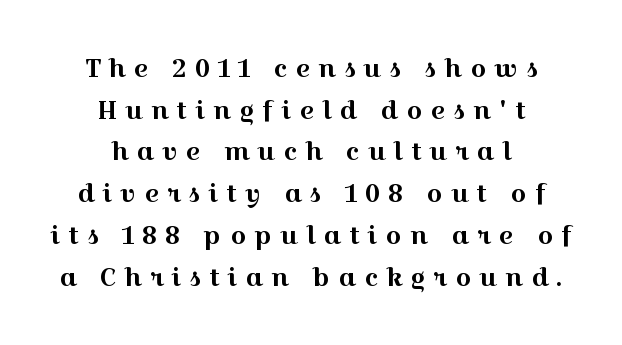
The image shows 25 px text type, upright; set centered, normal line spacing (1.67x), unusually wide letter spacing (+0.32 em), not underlined.
